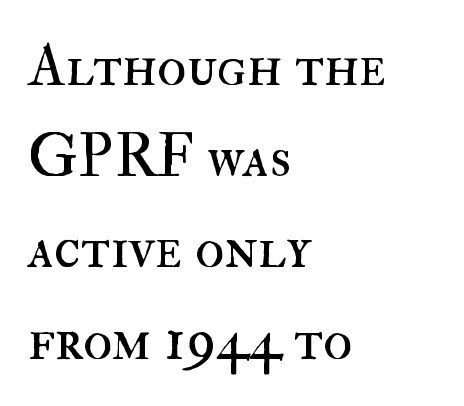
Honestly, there is no underline to notice here at all. Notice how the stems are strictly vertical — no italics here. The rendering uses a moderate line-height, typical for paragraphs. You could call the tracking neutral — neither tight nor loose. A light-to-regular cut is what we see here. Every row of glyphs begins at an identical x-position on the left.
